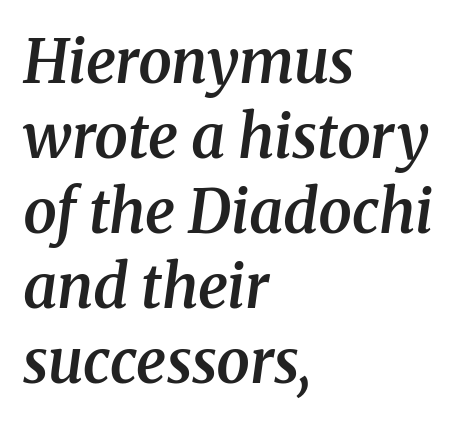
{"serif": "yes", "italic": "yes", "lean": "right", "slant_degrees": 8, "bold": "semi", "weight": "semibold", "width": "normal", "stroke_contrast": "medium", "x_height": "medium", "monospaced": "no", "underline": "no", "align": "left", "line_spacing": "normal", "line_spacing_ratio": 1.25, "letter_spacing": "normal", "letter_spacing_em": 0.0, "glyph_px": 60}
